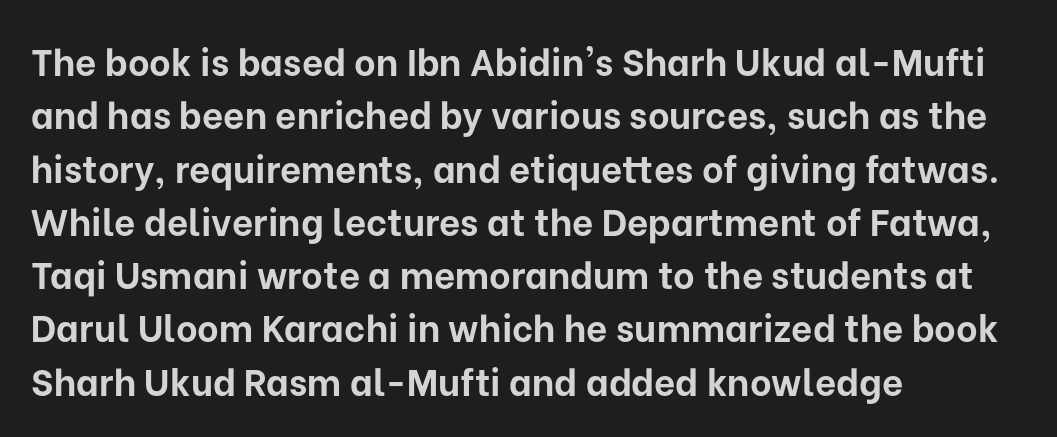
Q: Is the text bold? A: Yes.
Q: Is the text italic (slanted)? A: No, it is upright.
Q: Is the typeface a serif or a sans-serif typeface? A: Sans-serif.
Q: Is the text underlined? A: No.
Q: How is the paragraph aligned? A: Left-aligned.
Q: Is the spacing between letters normal or unusually wide? A: Normal.
Q: Is the spacing between lines tight, normal or loose? A: Normal.
Q: Width (condensed, normal, or wide)? A: Normal.
Q: Stroke contrast? A: Low.
Q: x-height? A: Medium.
Q: Monospaced? A: No.
